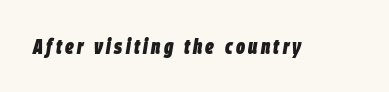
Thick stems and heavy bowls — unmistakably bold. If you drew a line through each stem, it would be angled. Bare-footed words on every line.
